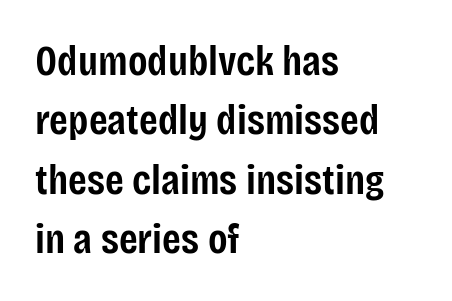
{"serif": "no", "italic": "no", "bold": "semi", "weight": "semibold", "width": "condensed", "stroke_contrast": "low", "x_height": "large", "monospaced": "no", "underline": "no", "align": "left", "line_spacing": "normal", "line_spacing_ratio": 1.38, "letter_spacing": "normal", "letter_spacing_em": 0.0, "glyph_px": 43}
